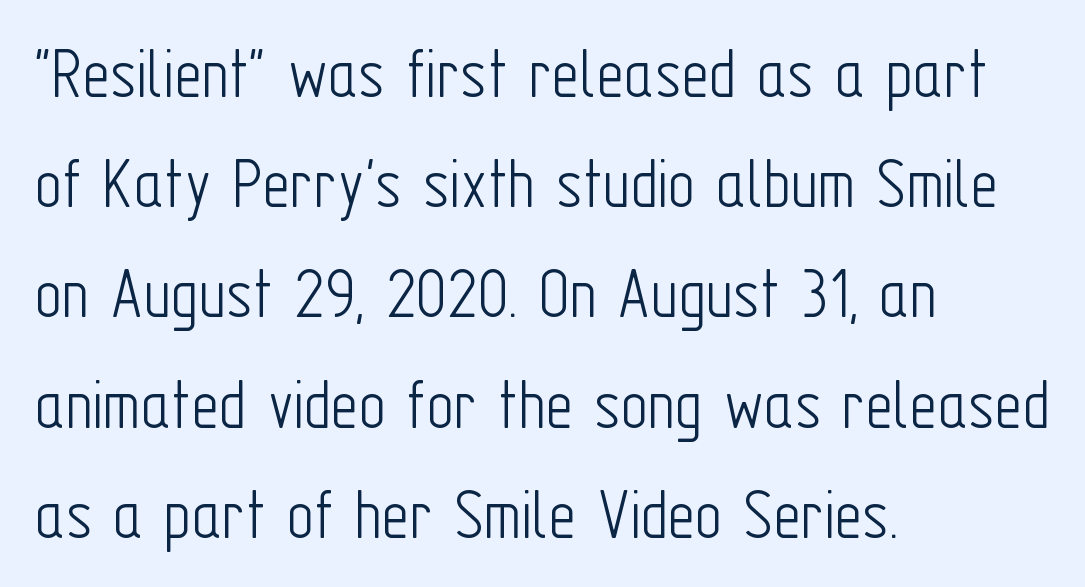
{"serif": "no", "italic": "no", "bold": "no", "weight": "light", "width": "condensed", "stroke_contrast": "low", "x_height": "medium", "monospaced": "no", "underline": "no", "align": "left", "line_spacing": "normal", "line_spacing_ratio": 1.47, "letter_spacing": "normal", "letter_spacing_em": 0.0, "glyph_px": 75}
